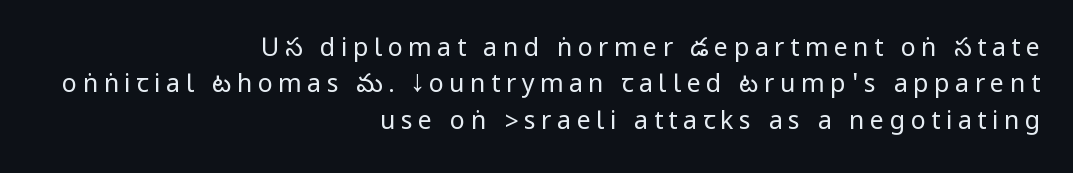
Q: Is the text bold? A: No.
Q: Is the text italic (slanted)? A: No, it is upright.
Q: Is the text underlined? A: No.
Q: How is the paragraph aligned? A: Right-aligned.
Q: Is the spacing between letters normal or unusually wide? A: Unusually wide.
Q: Is the spacing between lines tight, normal or loose? A: Normal.
